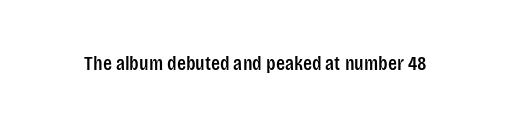
Q: Is the text italic (slanted)? A: No, it is upright.
Q: Is the text underlined? A: No.
Q: Is the spacing between letters normal or unusually wide? A: Normal.
